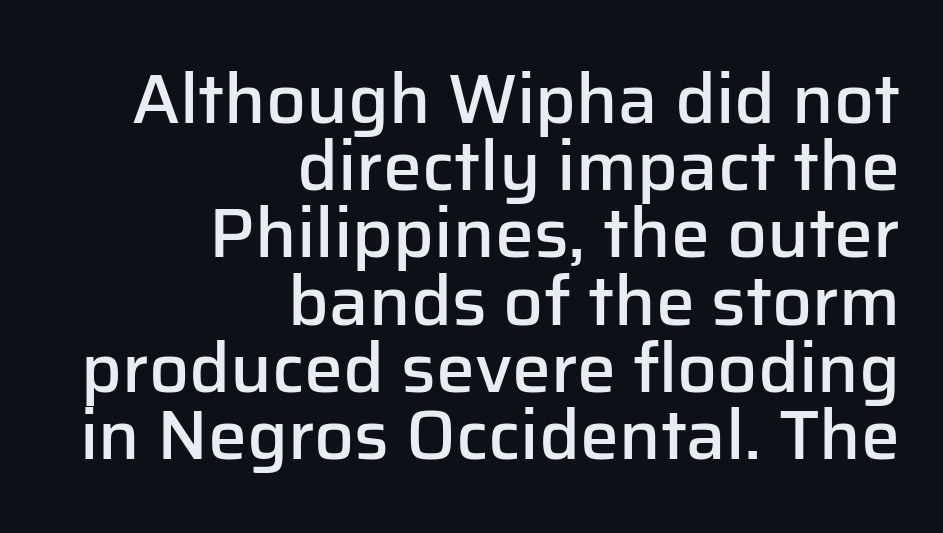
Q: Is the text bold? A: Semi-bold.
Q: Is the text italic (slanted)? A: No, it is upright.
Q: Is the typeface a serif or a sans-serif typeface? A: Sans-serif.
Q: Is the text underlined? A: No.
Q: How is the paragraph aligned? A: Right-aligned.
Q: Is the spacing between letters normal or unusually wide? A: Normal.
Q: Is the spacing between lines tight, normal or loose? A: Tight.
Q: Width (condensed, normal, or wide)? A: Normal.
Q: Stroke contrast? A: Low.
Q: x-height? A: Medium.
Q: Monospaced? A: No.
